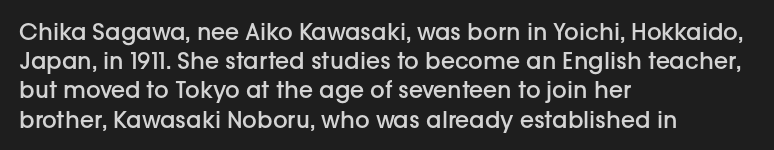
{"italic": "no", "bold": "semi", "underline": "no", "align": "left", "line_spacing": "normal", "line_spacing_ratio": 1.27, "letter_spacing": "normal", "letter_spacing_em": 0.0, "glyph_px": 23}
